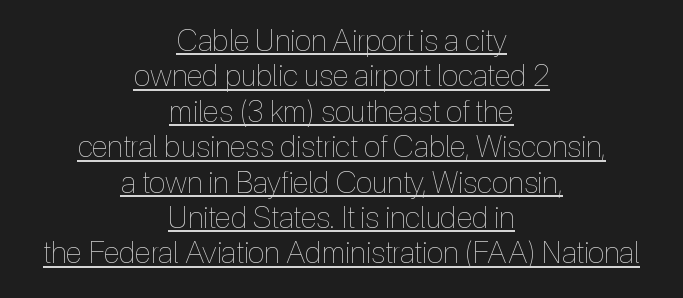
{"italic": "no", "bold": "no", "weight": "thin", "width": "condensed", "x_height": "medium", "monospaced": "no", "underline": "yes", "align": "center", "line_spacing_ratio": 1.18, "letter_spacing": "normal", "letter_spacing_em": 0.0, "glyph_px": 30}
